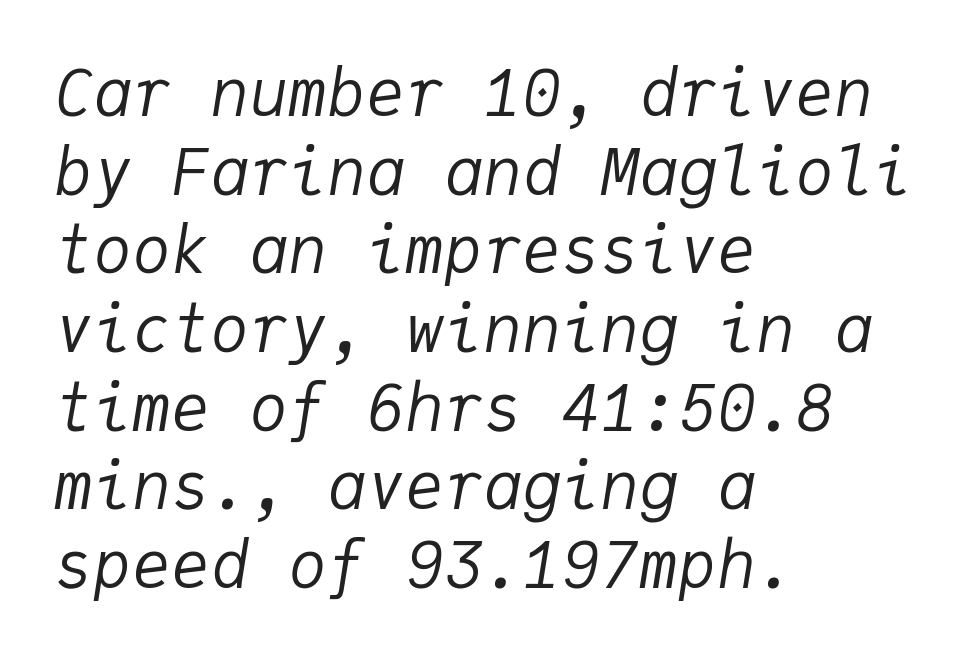
{"italic": "yes", "lean": "right", "slant_degrees": 9, "bold": "no", "weight": "regular", "width": "normal", "stroke_contrast": "low", "x_height": "medium", "monospaced": "yes", "underline": "no", "align": "left", "line_spacing_ratio": 1.21, "letter_spacing": "normal", "letter_spacing_em": 0.0, "glyph_px": 65}
